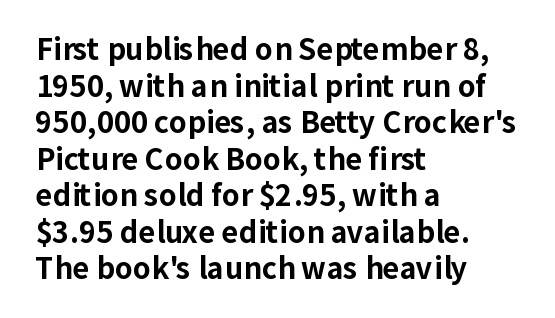
{"serif": "no", "italic": "no", "bold": "yes", "weight": "bold", "width": "normal", "stroke_contrast": "low", "x_height": "medium", "monospaced": "no", "underline": "no", "align": "left", "line_spacing": "normal", "line_spacing_ratio": 1.26, "letter_spacing": "normal", "letter_spacing_em": 0.0, "glyph_px": 29}
